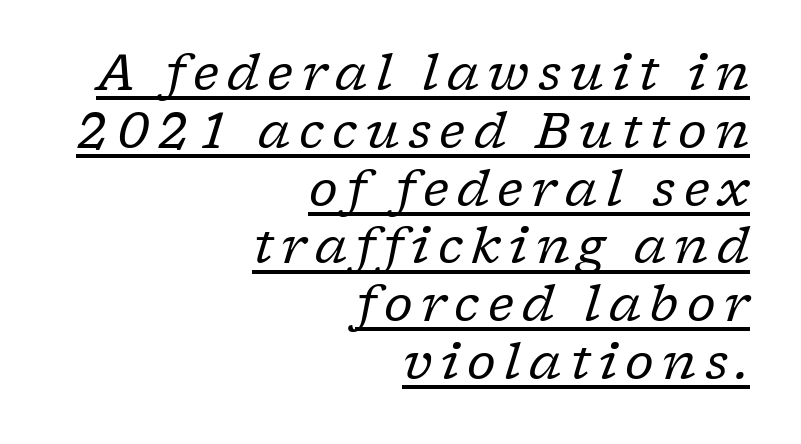
Q: Is the text bold? A: No.
Q: Is the text italic (slanted)? A: Yes, it leans right by about 17 degrees.
Q: Is the typeface a serif or a sans-serif typeface? A: Serif.
Q: Is the text underlined? A: Yes.
Q: How is the paragraph aligned? A: Right-aligned.
Q: Width (condensed, normal, or wide)? A: Normal.
Q: Stroke contrast? A: Low.
Q: x-height? A: Medium.
Q: Monospaced? A: No.
